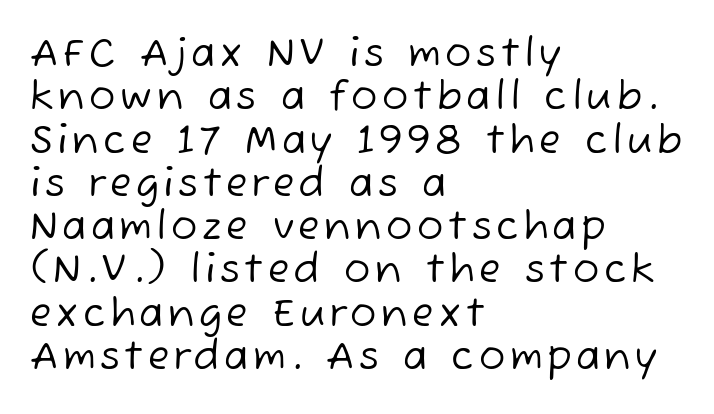
The image shows 39 px regular-weight sans-serif type; set left-aligned, tight line spacing (1.11x), not underlined; low stroke contrast and a medium x-height.
